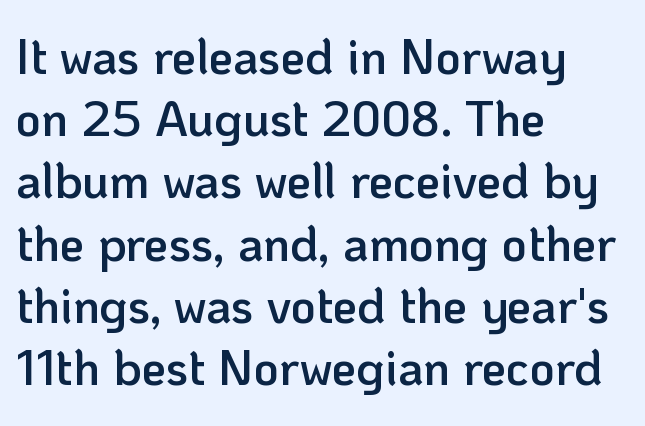
A roman cut, with each character standing at attention. This rendering features lettering with no underline. Glyph-to-glyph distance matches everyday printed text. Note the varied advance widths — an 'i' is clearly narrower than an 'm'. Layout note: lines flush left.
